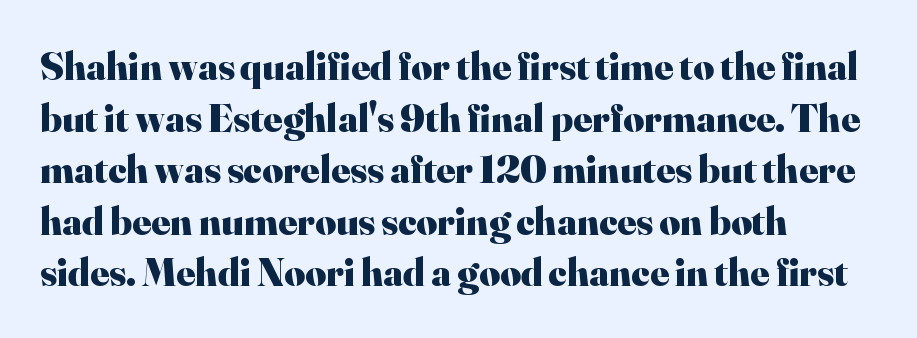
The image shows 40 px heavy serif type, upright; set left-aligned, normal line spacing (1.29x), normal letter spacing, not underlined; high stroke contrast and a small x-height.
